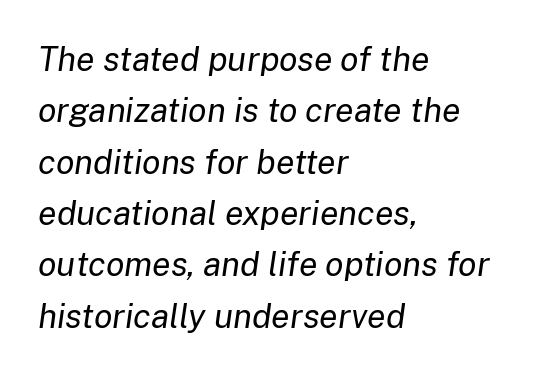
The image shows 34 px regular-weight type, italic (leaning right); set left-aligned, normal line spacing (1.51x), normal letter spacing, not underlined; low stroke contrast and a medium x-height.
